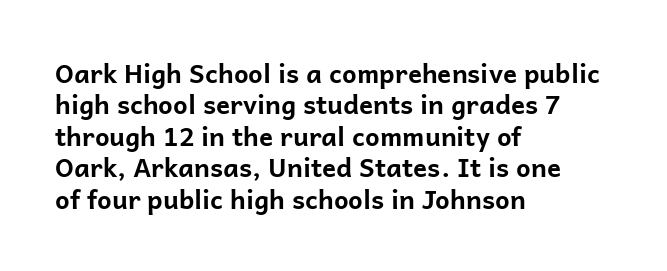
{"italic": "no", "bold": "yes", "underline": "no", "align": "left", "line_spacing_ratio": 1.21, "letter_spacing": "normal", "letter_spacing_em": 0.0, "glyph_px": 26}
